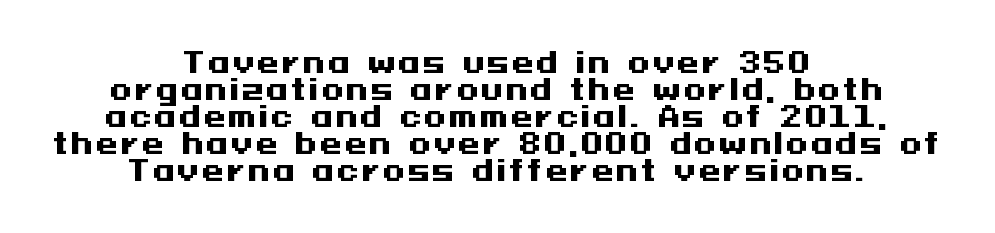
{"serif": "no", "italic": "no", "bold": "yes", "weight": "heavy", "width": "wide", "stroke_contrast": "medium", "x_height": "medium", "underline": "no", "align": "center", "line_spacing": "tight", "line_spacing_ratio": 0.96, "glyph_px": 28}
